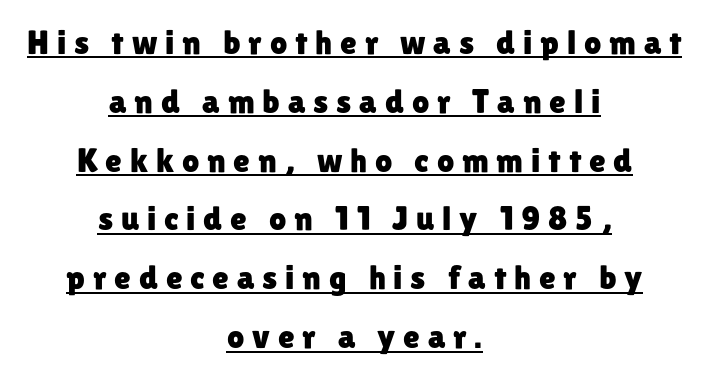
The image shows 34 px sans-serif type, upright; set centered, line spacing 1.73x, unusually wide letter spacing (+0.23 em), underlined; low stroke contrast and a medium x-height.
